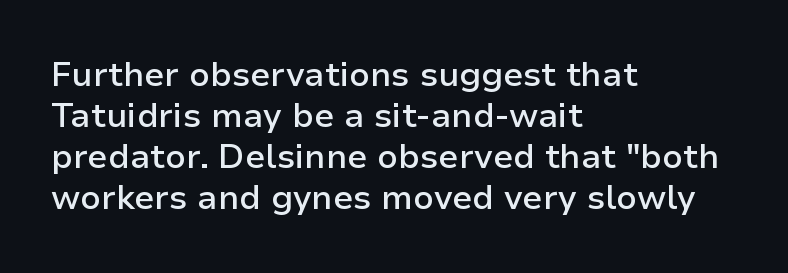
Q: Is the text bold? A: Semi-bold.
Q: Is the text italic (slanted)? A: No, it is upright.
Q: Is the typeface a serif or a sans-serif typeface? A: Sans-serif.
Q: Is the text underlined? A: No.
Q: How is the paragraph aligned? A: Left-aligned.
Q: Is the spacing between letters normal or unusually wide? A: Normal.
Q: Width (condensed, normal, or wide)? A: Normal.
Q: Stroke contrast? A: Low.
Q: x-height? A: Medium.
Q: Monospaced? A: No.
